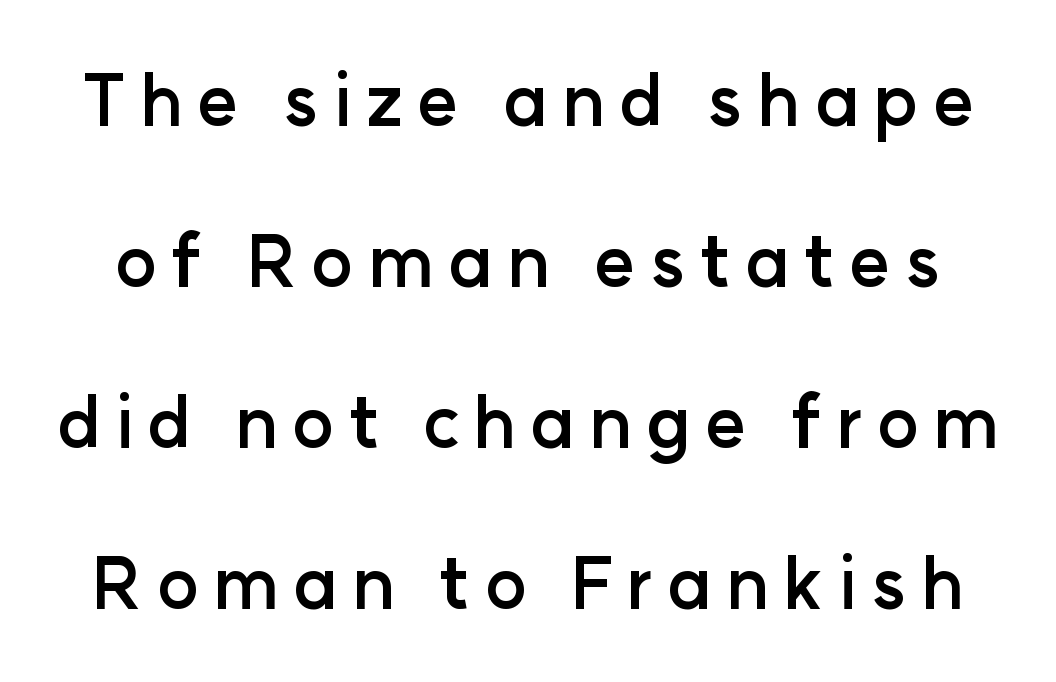
{"serif": "no", "italic": "no", "bold": "yes", "weight": "semibold", "width": "normal", "stroke_contrast": "low", "x_height": "medium", "monospaced": "no", "underline": "no", "line_spacing": "loose", "line_spacing_ratio": 2.3, "letter_spacing": "wide", "letter_spacing_em": 0.2, "glyph_px": 70}
